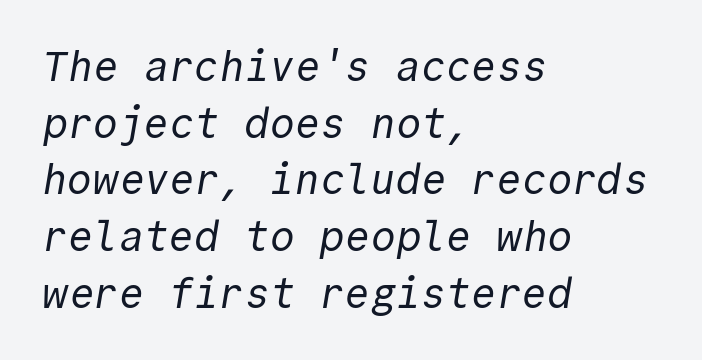
Q: Is the text bold? A: No.
Q: Is the typeface a serif or a sans-serif typeface? A: Sans-serif.
Q: Is the text underlined? A: No.
Q: How is the paragraph aligned? A: Left-aligned.
Q: Is the spacing between letters normal or unusually wide? A: Normal.
Q: Is the spacing between lines tight, normal or loose? A: Normal.
Q: Width (condensed, normal, or wide)? A: Normal.
Q: x-height? A: Medium.
Q: Monospaced? A: Yes.
